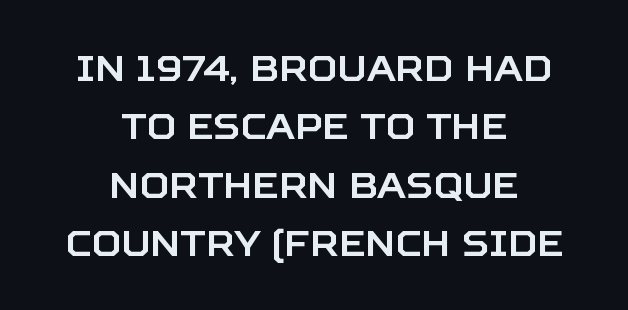
Q: Is the text italic (slanted)? A: No, it is upright.
Q: Is the typeface a serif or a sans-serif typeface? A: Sans-serif.
Q: Is the text underlined? A: No.
Q: How is the paragraph aligned? A: Centered.
Q: Is the spacing between letters normal or unusually wide? A: Normal.
Q: Is the spacing between lines tight, normal or loose? A: Normal.
Q: Width (condensed, normal, or wide)? A: Normal.
Q: Stroke contrast? A: Low.
Q: x-height? A: Large.
Q: Monospaced? A: No.
